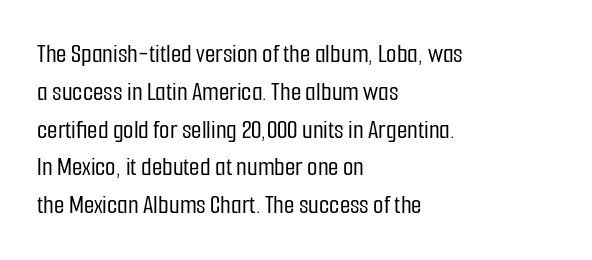
Q: Is the text italic (slanted)? A: No, it is upright.
Q: Is the text underlined? A: No.
Q: How is the paragraph aligned? A: Left-aligned.
Q: Is the spacing between letters normal or unusually wide? A: Normal.
Q: Is the spacing between lines tight, normal or loose? A: Normal.
